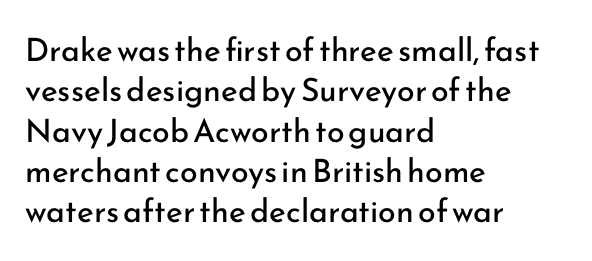
{"serif": "no", "italic": "no", "bold": "no", "weight": "regular", "width": "normal", "stroke_contrast": "low", "x_height": "small", "monospaced": "no", "underline": "no", "align": "left", "line_spacing": "normal", "line_spacing_ratio": 1.26, "letter_spacing": "normal", "letter_spacing_em": 0.0, "glyph_px": 32}
